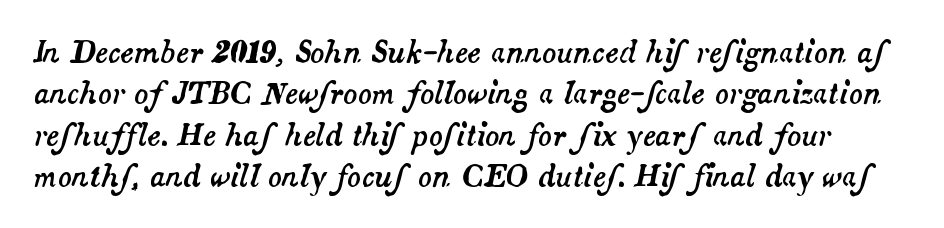
Q: Is the text italic (slanted)? A: Yes, it leans right by about 14 degrees.
Q: Is the text underlined? A: No.
Q: Is the spacing between letters normal or unusually wide? A: Normal.
Q: Is the spacing between lines tight, normal or loose? A: Normal.
Q: Width (condensed, normal, or wide)? A: Normal.
Q: Stroke contrast? A: Medium.
Q: x-height? A: Small.
Q: Monospaced? A: No.
